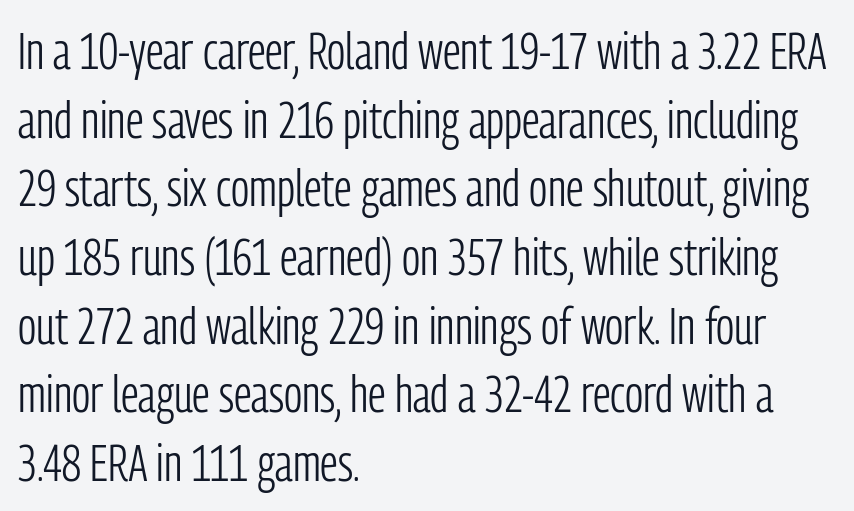
Q: Is the text bold? A: No.
Q: Is the text italic (slanted)? A: No, it is upright.
Q: Is the typeface a serif or a sans-serif typeface? A: Sans-serif.
Q: Is the text underlined? A: No.
Q: How is the paragraph aligned? A: Left-aligned.
Q: Is the spacing between letters normal or unusually wide? A: Normal.
Q: Is the spacing between lines tight, normal or loose? A: Normal.
Q: Width (condensed, normal, or wide)? A: Condensed.
Q: Stroke contrast? A: Low.
Q: x-height? A: Medium.
Q: Monospaced? A: No.
